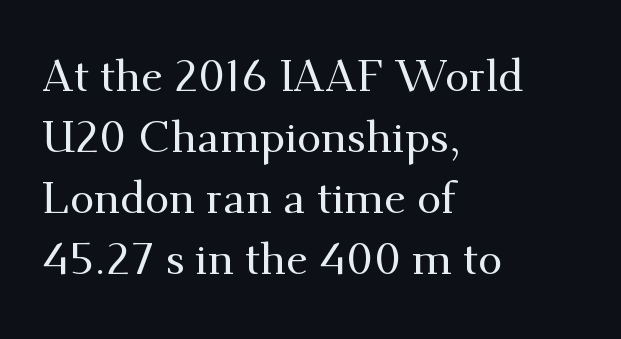
{"serif": "yes", "italic": "no", "width": "normal", "stroke_contrast": "medium", "x_height": "small", "monospaced": "no", "underline": "no", "align": "left", "line_spacing": "normal", "line_spacing_ratio": 1.39, "letter_spacing": "normal", "letter_spacing_em": 0.0, "glyph_px": 44}
